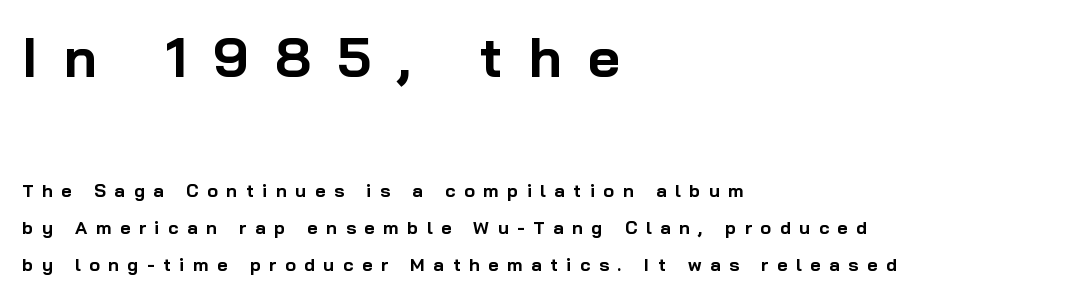
The font's upright variant was chosen for this text. A typesetter would call this proportional, since set widths differ per character. Just letters on the line, the space beneath them empty. In terms of leading, this rendering errs on the spacious side. This rendering uses left alignment, leaving the right contour irregular. Tracking value appears strongly positive — letters spread wide.
